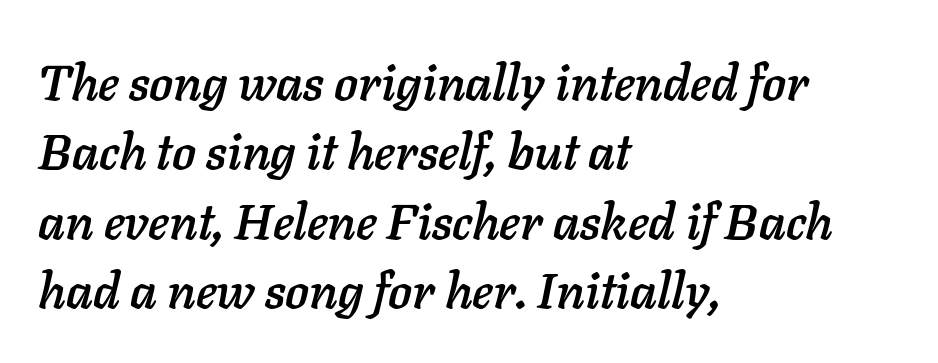
Q: Is the text italic (slanted)? A: Yes, it leans right by about 11 degrees.
Q: Is the text underlined? A: No.
Q: How is the paragraph aligned? A: Left-aligned.
Q: Is the spacing between letters normal or unusually wide? A: Normal.
Q: Is the spacing between lines tight, normal or loose? A: Normal.
Q: Width (condensed, normal, or wide)? A: Normal.
Q: Stroke contrast? A: Low.
Q: x-height? A: Medium.
Q: Monospaced? A: No.
